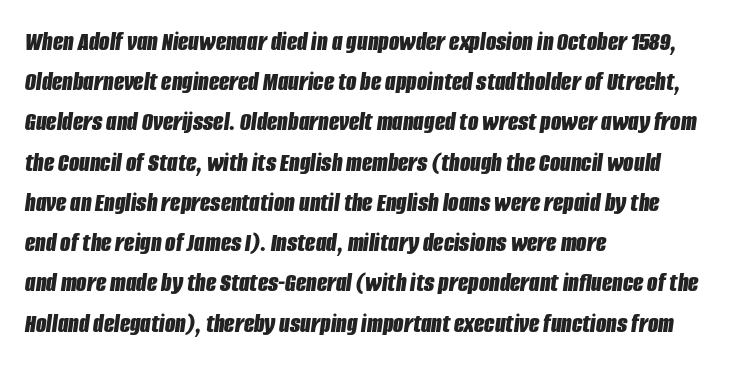
Does extra space separate the letters? No, they use regular spacing. Typesetter's note: full bold, strokes at maximum text heaviness. This sample uses an oblique cut, with every glyph tilted off the vertical. Glance below the letters and you will spot only blank space. The vertical gap from one line to the next is medium.
